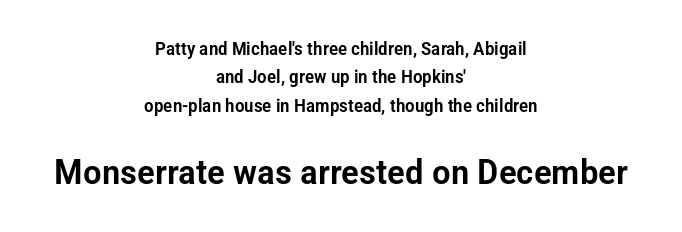
Notice how the passage keeps no hard edge, just a central spine. Line spacing here is normal. The glyphs in this specimen are sans serif. In this sample the second text group is rendered at the bigger scale. Every character sits straight up, as roman type does.
